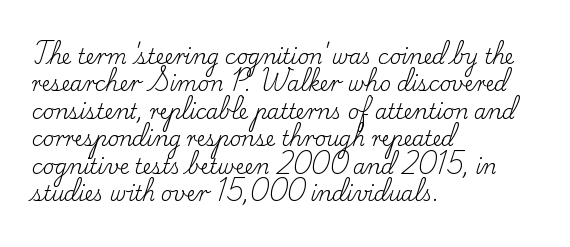
{"bold": "no", "underline": "no", "align": "left", "line_spacing": "normal", "line_spacing_ratio": 1.37, "letter_spacing": "normal", "letter_spacing_em": 0.0, "glyph_px": 20}
